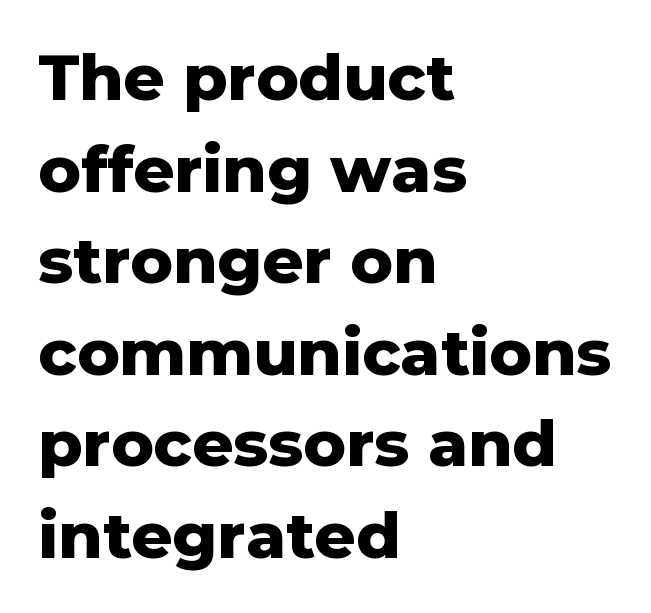
Q: Is the text bold? A: Yes.
Q: Is the text italic (slanted)? A: No, it is upright.
Q: Is the typeface a serif or a sans-serif typeface? A: Sans-serif.
Q: Is the text underlined? A: No.
Q: How is the paragraph aligned? A: Left-aligned.
Q: Is the spacing between letters normal or unusually wide? A: Normal.
Q: Is the spacing between lines tight, normal or loose? A: Normal.
Q: Width (condensed, normal, or wide)? A: Normal.
Q: Stroke contrast? A: Low.
Q: x-height? A: Medium.
Q: Monospaced? A: No.
